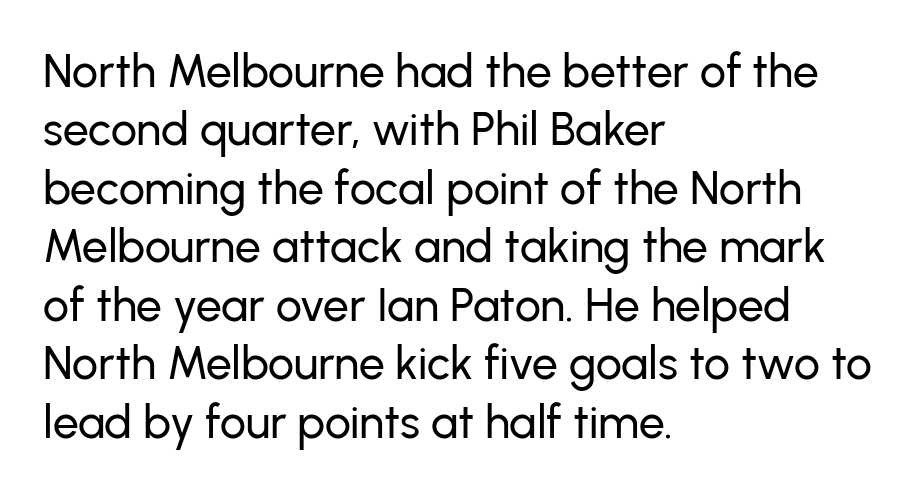
{"serif": "no", "italic": "no", "width": "normal", "stroke_contrast": "low", "x_height": "medium", "monospaced": "no", "underline": "no", "align": "left", "line_spacing": "normal", "line_spacing_ratio": 1.27, "letter_spacing": "normal", "letter_spacing_em": 0.0, "glyph_px": 46}
